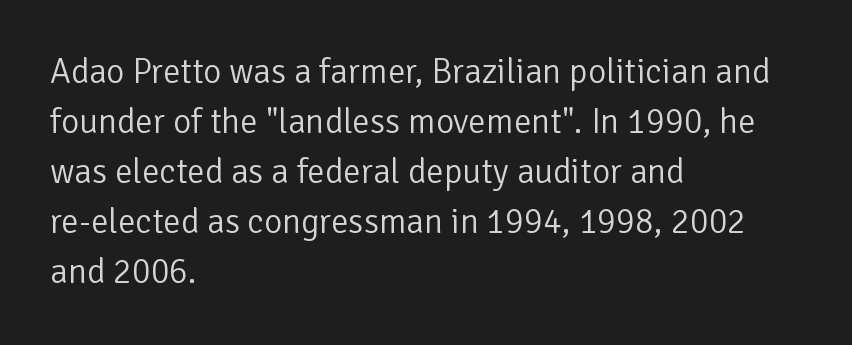
The image shows 35 px light sans-serif type, upright; set left-aligned, normal line spacing (1.43x), normal letter spacing, not underlined; low stroke contrast and a medium x-height.
